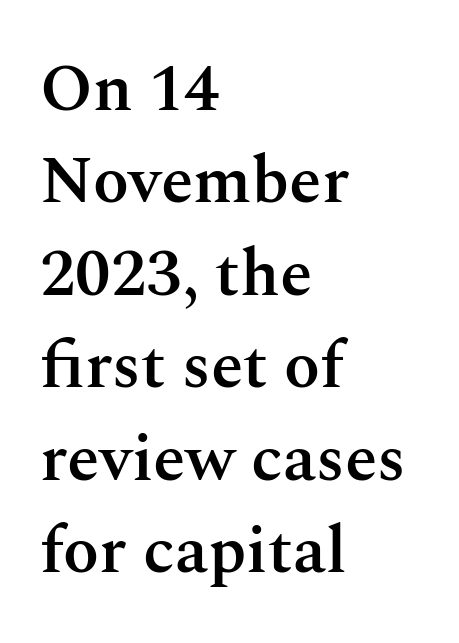
The image shows 66 px semibold serif type, upright; set left-aligned, normal line spacing (1.4x), normal letter spacing, not underlined; medium stroke contrast and a medium x-height.
